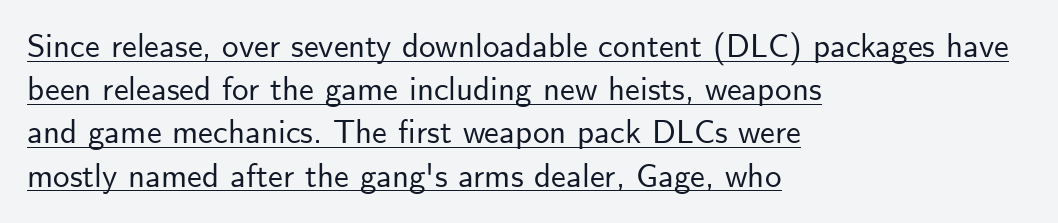
{"serif": "no", "italic": "no", "width": "normal", "stroke_contrast": "low", "x_height": "small", "monospaced": "no", "underline": "yes", "align": "left", "line_spacing": "normal", "line_spacing_ratio": 1.31, "letter_spacing": "normal", "letter_spacing_em": 0.0, "glyph_px": 33}
